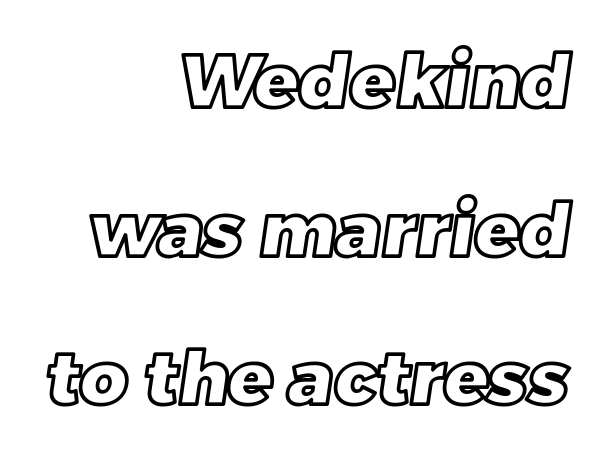
Q: Is the text underlined? A: No.
Q: How is the paragraph aligned? A: Right-aligned.
Q: Is the spacing between letters normal or unusually wide? A: Normal.
Q: Is the spacing between lines tight, normal or loose? A: Loose.
Q: Width (condensed, normal, or wide)? A: Normal.
Q: x-height? A: Large.
Q: Monospaced? A: No.
